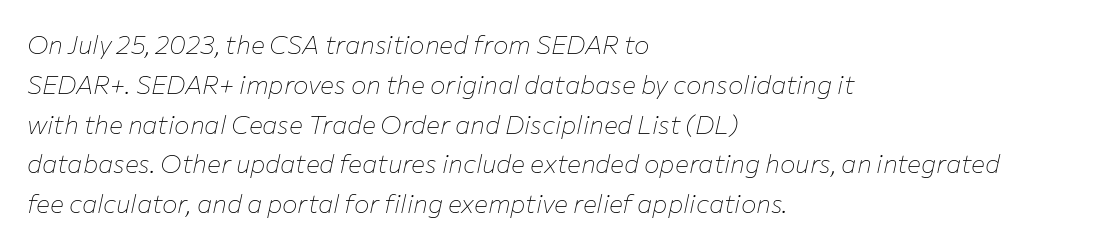
Q: Is the text bold? A: No.
Q: Is the text italic (slanted)? A: Yes, it leans right by about 12 degrees.
Q: Is the text underlined? A: No.
Q: How is the paragraph aligned? A: Left-aligned.
Q: Is the spacing between letters normal or unusually wide? A: Normal.
Q: Is the spacing between lines tight, normal or loose? A: Normal.
